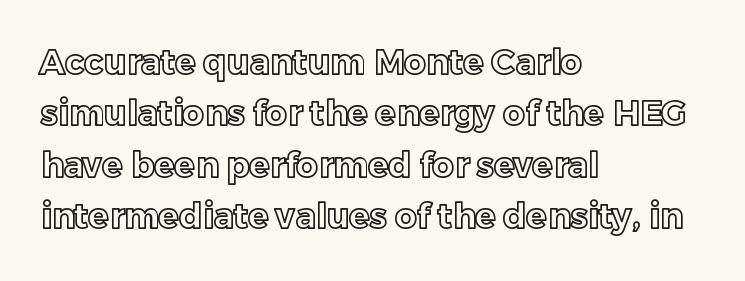
Q: Is the text italic (slanted)? A: No, it is upright.
Q: Is the text underlined? A: No.
Q: How is the paragraph aligned? A: Left-aligned.
Q: Is the spacing between letters normal or unusually wide? A: Normal.
Q: Is the spacing between lines tight, normal or loose? A: Normal.
Q: Width (condensed, normal, or wide)? A: Normal.
Q: x-height? A: Medium.
Q: Monospaced? A: No.
